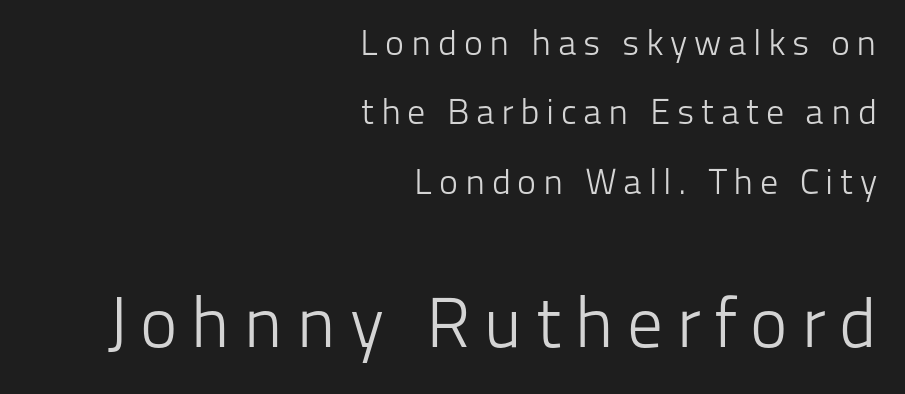
Q: Is the text bold? A: No.
Q: Is the text italic (slanted)? A: No, it is upright.
Q: Is the typeface a serif or a sans-serif typeface? A: Sans-serif.
Q: Is the text underlined? A: No.
Q: How is the paragraph aligned? A: Right-aligned.
Q: Is the spacing between lines tight, normal or loose? A: Loose.
Q: Which block of text is set in a larger size, the first (top) or the second (bottom)? A: The second (bottom) one.
Q: Width (condensed, normal, or wide)? A: Normal.
Q: Stroke contrast? A: Low.
Q: x-height? A: Medium.
Q: Monospaced? A: No.
